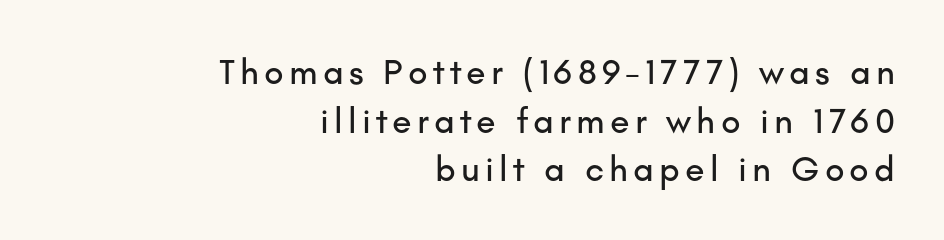
{"serif": "no", "italic": "no", "width": "normal", "stroke_contrast": "low", "x_height": "small", "monospaced": "no", "underline": "no", "align": "right", "line_spacing": "normal", "line_spacing_ratio": 1.35, "glyph_px": 36}
